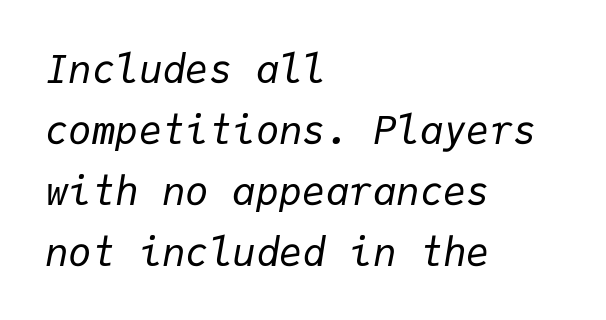
{"italic": "yes", "lean": "right", "slant_degrees": 9, "bold": "no", "weight": "regular", "width": "normal", "stroke_contrast": "low", "x_height": "medium", "monospaced": "yes", "underline": "no", "align": "left", "line_spacing": "normal", "line_spacing_ratio": 1.56, "letter_spacing": "normal", "letter_spacing_em": 0.0, "glyph_px": 39}
